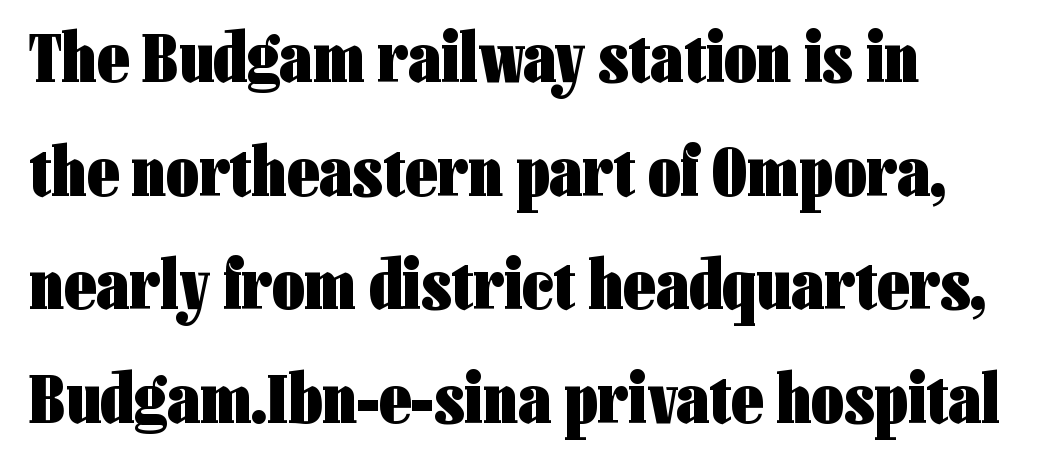
The image shows 71 px heavy, condensed sans-serif type, upright; set normal line spacing (1.6x), normal letter spacing, not underlined; low stroke contrast and a medium x-height.
